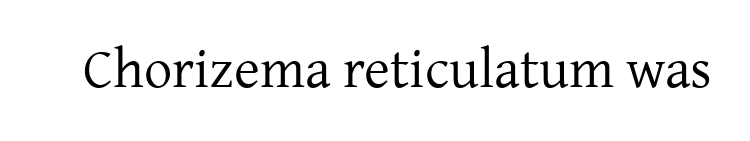
{"serif": "yes", "italic": "no", "bold": "no", "weight": "regular", "width": "normal", "stroke_contrast": "low", "x_height": "medium", "monospaced": "no", "underline": "no", "letter_spacing": "normal", "letter_spacing_em": 0.0, "glyph_px": 56}
